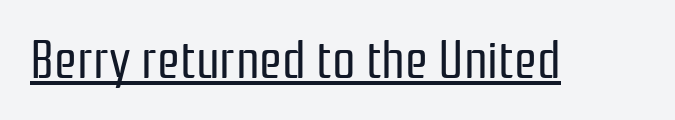
Q: Is the text bold? A: No.
Q: Is the text italic (slanted)? A: No, it is upright.
Q: Is the typeface a serif or a sans-serif typeface? A: Sans-serif.
Q: Is the text underlined? A: Yes.
Q: Is the spacing between letters normal or unusually wide? A: Normal.
Q: Width (condensed, normal, or wide)? A: Condensed.
Q: Stroke contrast? A: Low.
Q: x-height? A: Medium.
Q: Monospaced? A: No.
